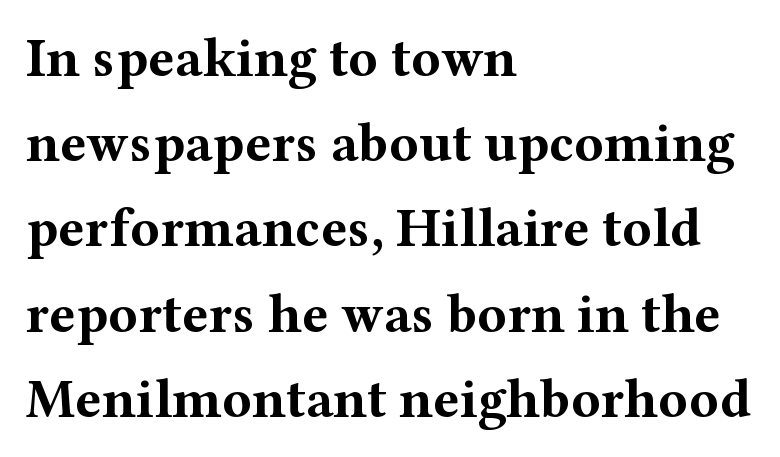
The image shows 55 px bold, wide serif type, upright; set left-aligned, normal line spacing (1.55x), normal letter spacing, not underlined; medium stroke contrast and a medium x-height.
